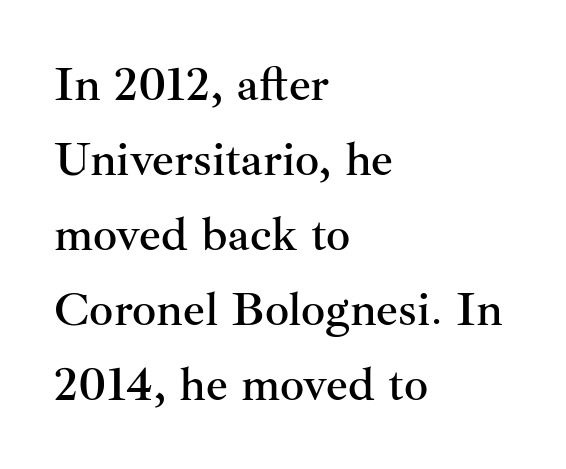
Q: Is the text italic (slanted)? A: No, it is upright.
Q: Is the typeface a serif or a sans-serif typeface? A: Serif.
Q: Is the text underlined? A: No.
Q: How is the paragraph aligned? A: Left-aligned.
Q: Is the spacing between letters normal or unusually wide? A: Normal.
Q: Is the spacing between lines tight, normal or loose? A: Normal.
Q: Width (condensed, normal, or wide)? A: Normal.
Q: Stroke contrast? A: Medium.
Q: x-height? A: Small.
Q: Monospaced? A: No.
